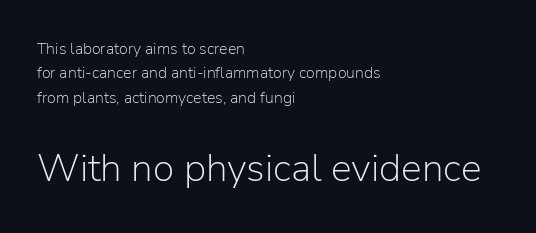
The image shows 39 px light sans-serif type, upright; set left-aligned, normal line spacing (1.52x), normal letter spacing, not underlined; the second (bottom) block is 2.44x larger; low stroke contrast and a medium x-height.
